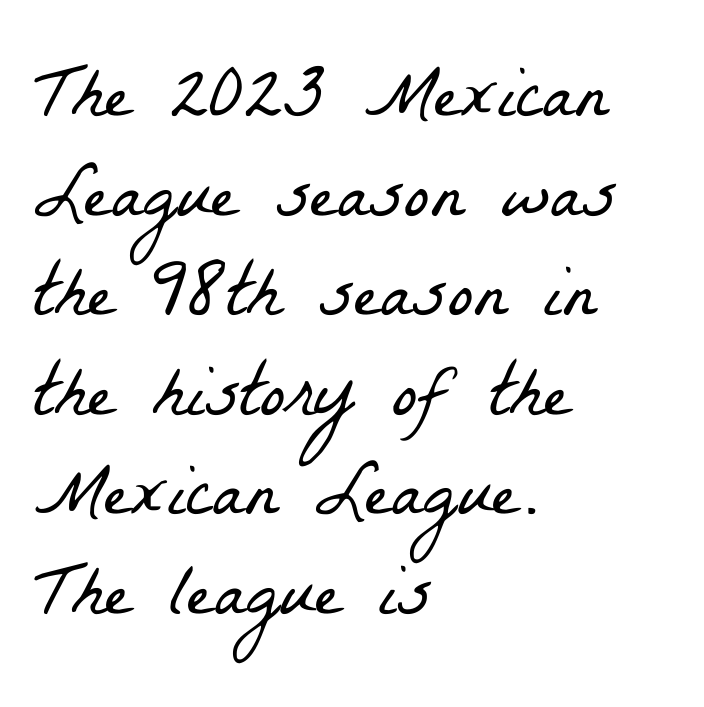
Q: Is the text bold? A: No.
Q: Is the typeface a serif or a sans-serif typeface? A: Serif.
Q: Is the text underlined? A: No.
Q: How is the paragraph aligned? A: Left-aligned.
Q: Is the spacing between letters normal or unusually wide? A: Normal.
Q: Is the spacing between lines tight, normal or loose? A: Normal.
Q: Width (condensed, normal, or wide)? A: Condensed.
Q: Stroke contrast? A: Low.
Q: x-height? A: Medium.
Q: Monospaced? A: No.
